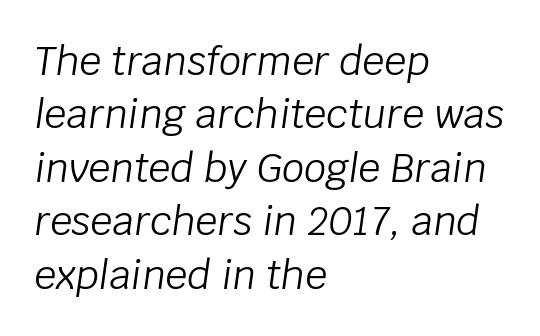
Bare-footed words on every line. Yep, that's italic — everything's leaning. A normal amount of white space separates one row of letters from the next. The rag falls on the right side of this text block. You could call the tracking neutral — neither tight nor loose. The face used here is proportionally spaced, like ordinary book or web type.
